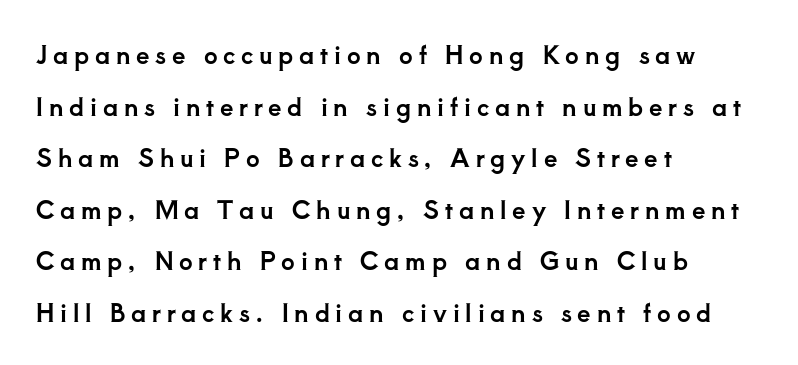
The image shows 24 px text type, upright; set left-aligned, loose line spacing (2.15x), unusually wide letter spacing (+0.24 em), not underlined.
